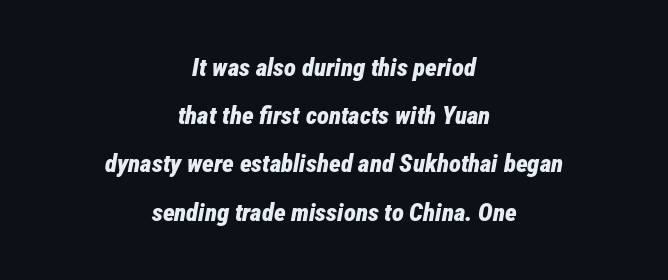
The image shows 25 px bold type, italic (leaning right); set centered, loose line spacing (1.93x), normal letter spacing, not underlined.
